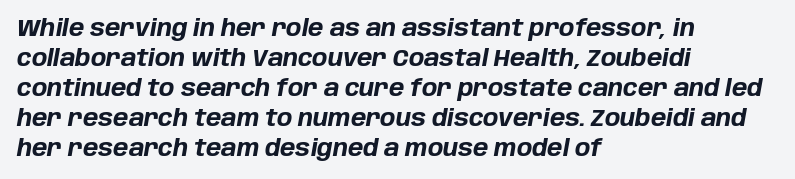
A typesetter would call this leading conventional body-copy spacing. In terms of letterspacing, this is plain default setting. The passage shown is emphatically bold. Descender tails drop into unmarked territory. It's the slanting kind of type. One-word summary of the alignment: left.
